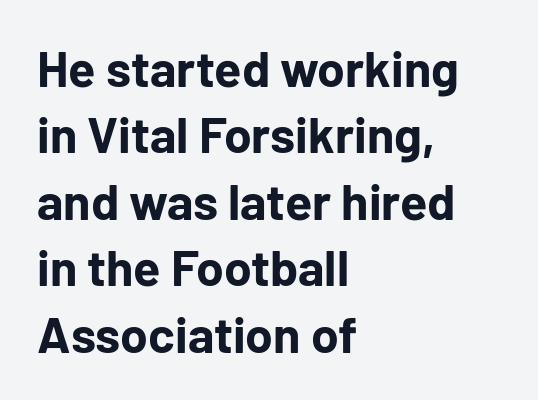
Q: Is the text bold? A: Yes.
Q: Is the text italic (slanted)? A: No, it is upright.
Q: Is the typeface a serif or a sans-serif typeface? A: Sans-serif.
Q: Is the text underlined? A: No.
Q: How is the paragraph aligned? A: Left-aligned.
Q: Is the spacing between letters normal or unusually wide? A: Normal.
Q: Is the spacing between lines tight, normal or loose? A: Normal.
Q: Width (condensed, normal, or wide)? A: Normal.
Q: Stroke contrast? A: Low.
Q: x-height? A: Medium.
Q: Monospaced? A: No.
